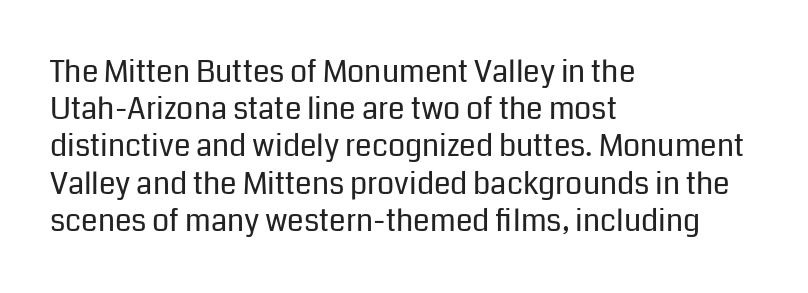
{"serif": "no", "italic": "no", "bold": "no", "weight": "regular", "width": "normal", "stroke_contrast": "low", "x_height": "medium", "monospaced": "no", "underline": "no", "align": "left", "line_spacing_ratio": 1.24, "letter_spacing": "normal", "letter_spacing_em": 0.0, "glyph_px": 30}
